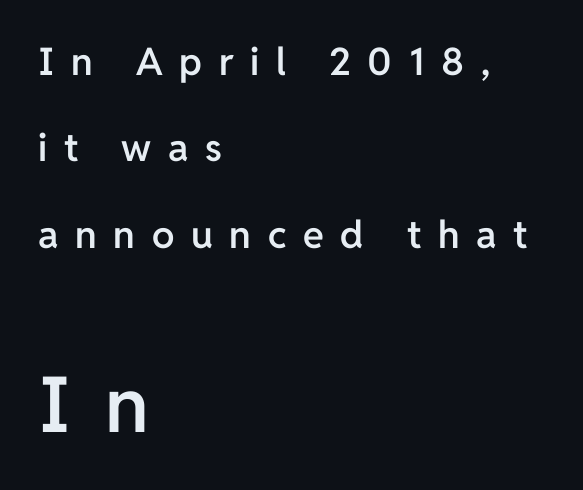
{"serif": "no", "italic": "no", "bold": "semi", "weight": "semibold", "width": "normal", "stroke_contrast": "low", "x_height": "medium", "monospaced": "no", "underline": "no", "align": "left", "line_spacing": "loose", "line_spacing_ratio": 2.27, "letter_spacing": "wide", "letter_spacing_em": 0.44, "larger_block": "second", "size_ratio": 2.03, "glyph_px": 77}
